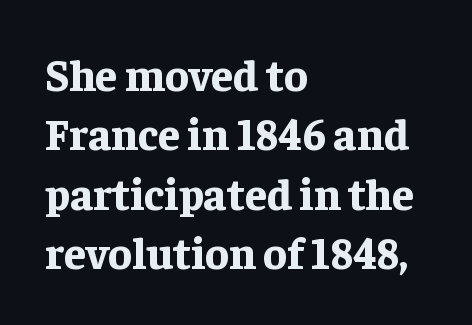
The image shows 44 px bold serif type, upright; set left-aligned, normal line spacing (1.35x), normal letter spacing, not underlined; low stroke contrast and a medium x-height.
